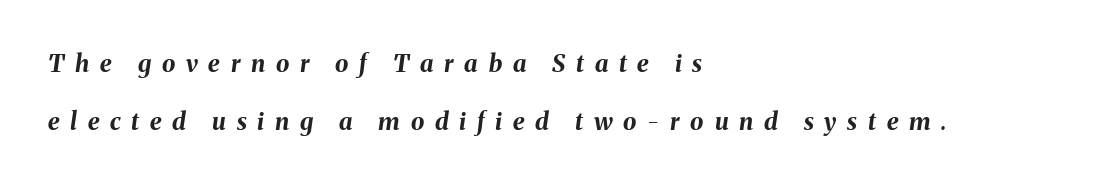
The image shows 24 px bold type, italic (leaning right); set left-aligned, loose line spacing (2.4x), unusually wide letter spacing (+0.45 em), not underlined.
